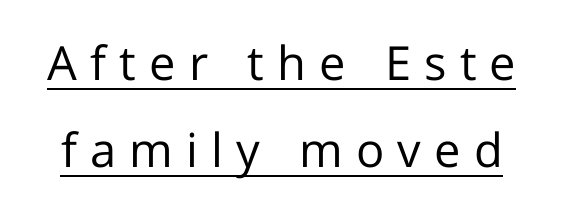
Q: Is the text bold? A: No.
Q: Is the text italic (slanted)? A: No, it is upright.
Q: Is the typeface a serif or a sans-serif typeface? A: Sans-serif.
Q: Is the text underlined? A: Yes.
Q: Is the spacing between letters normal or unusually wide? A: Unusually wide.
Q: Width (condensed, normal, or wide)? A: Normal.
Q: Stroke contrast? A: Low.
Q: x-height? A: Medium.
Q: Monospaced? A: No.
